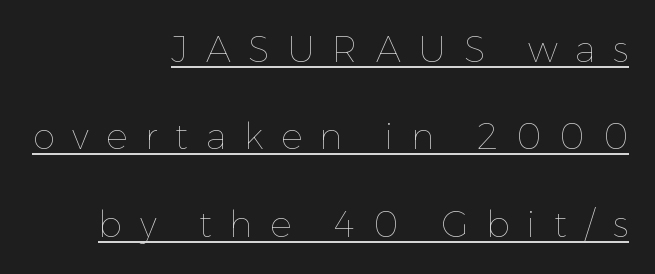
Q: Is the text bold? A: No.
Q: Is the text italic (slanted)? A: No, it is upright.
Q: Is the text underlined? A: Yes.
Q: How is the paragraph aligned? A: Right-aligned.
Q: Is the spacing between letters normal or unusually wide? A: Unusually wide.
Q: Is the spacing between lines tight, normal or loose? A: Loose.
Q: Width (condensed, normal, or wide)? A: Normal.
Q: Stroke contrast? A: Low.
Q: x-height? A: Medium.
Q: Monospaced? A: No.
